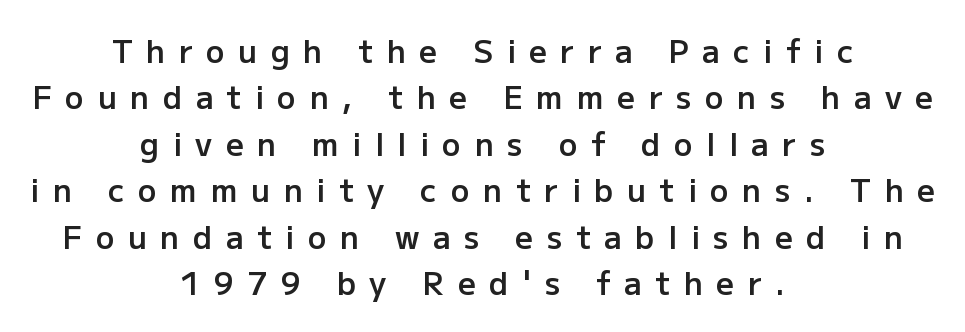
The image shows 31 px semibold sans-serif type, upright; set centered, normal line spacing (1.5x), unusually wide letter spacing (+0.44 em), not underlined; low stroke contrast and a medium x-height.
